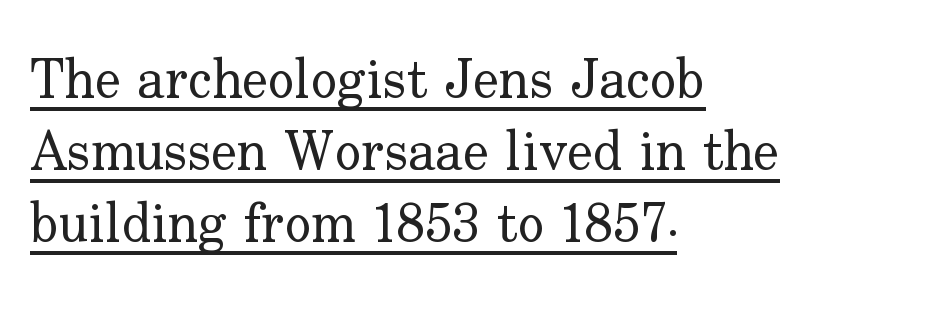
{"serif": "yes", "italic": "no", "bold": "no", "weight": "regular", "width": "normal", "stroke_contrast": "low", "x_height": "small", "monospaced": "no", "underline": "yes", "align": "left", "line_spacing": "normal", "line_spacing_ratio": 1.31, "letter_spacing": "normal", "letter_spacing_em": 0.0, "glyph_px": 55}
